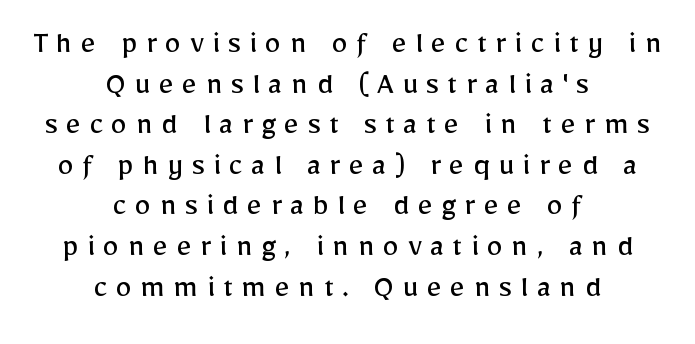
Q: Is the text bold? A: No.
Q: Is the text italic (slanted)? A: No, it is upright.
Q: Is the typeface a serif or a sans-serif typeface? A: Sans-serif.
Q: Is the text underlined? A: No.
Q: How is the paragraph aligned? A: Centered.
Q: Is the spacing between letters normal or unusually wide? A: Unusually wide.
Q: Width (condensed, normal, or wide)? A: Normal.
Q: Stroke contrast? A: Low.
Q: x-height? A: Medium.
Q: Monospaced? A: No.
